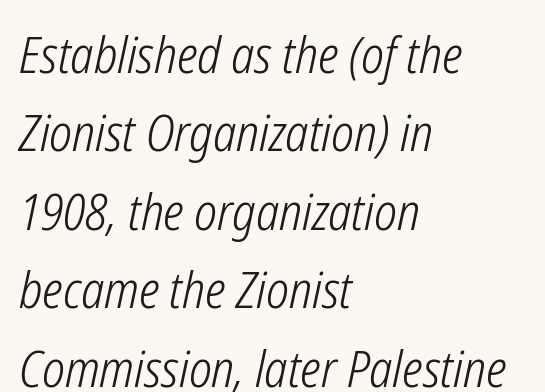
Standard letterfit; no display-style spreading of the glyphs. If you drew a line through each stem, it would be angled. Whoever set this chose a conventional vertical rhythm. The foot of each line stays bare and open. Heaviness? Minimal to ordinary, like unemphasized prose. Alignment: flush left.
